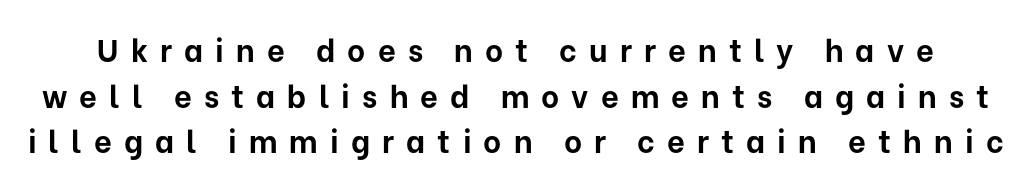
{"serif": "no", "italic": "no", "bold": "yes", "weight": "bold", "width": "normal", "stroke_contrast": "low", "x_height": "medium", "monospaced": "no", "underline": "no", "line_spacing": "normal", "line_spacing_ratio": 1.47, "letter_spacing": "wide", "letter_spacing_em": 0.39, "glyph_px": 31}
